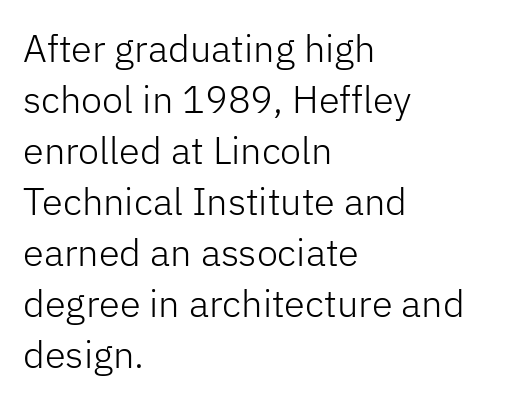
Q: Is the text bold? A: No.
Q: Is the text italic (slanted)? A: No, it is upright.
Q: Is the typeface a serif or a sans-serif typeface? A: Sans-serif.
Q: Is the text underlined? A: No.
Q: How is the paragraph aligned? A: Left-aligned.
Q: Is the spacing between letters normal or unusually wide? A: Normal.
Q: Is the spacing between lines tight, normal or loose? A: Normal.
Q: Width (condensed, normal, or wide)? A: Normal.
Q: Stroke contrast? A: Low.
Q: x-height? A: Medium.
Q: Monospaced? A: No.
